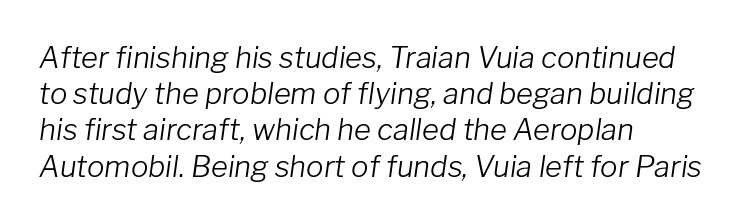
Is this a heavy cut? Hardly; it is regular or lighter. Alignment: flush left. Lines of text with bare space underneath. Notice how descenders clear the ascenders below comfortably — that's standard leading.
